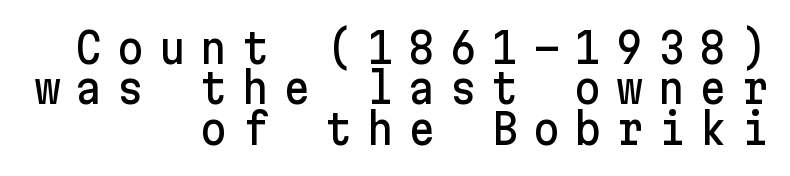
Q: Is the text italic (slanted)? A: No, it is upright.
Q: Is the typeface a serif or a sans-serif typeface? A: Sans-serif.
Q: Is the text underlined? A: No.
Q: How is the paragraph aligned? A: Right-aligned.
Q: Is the spacing between letters normal or unusually wide? A: Unusually wide.
Q: Is the spacing between lines tight, normal or loose? A: Tight.
Q: Width (condensed, normal, or wide)? A: Normal.
Q: Stroke contrast? A: Low.
Q: x-height? A: Medium.
